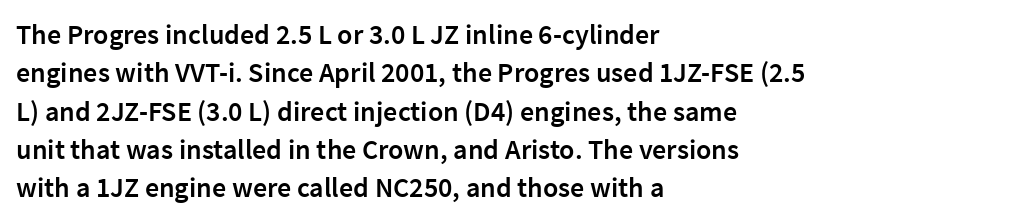
{"serif": "no", "italic": "no", "bold": "semi", "weight": "semibold", "width": "normal", "stroke_contrast": "low", "x_height": "medium", "monospaced": "no", "underline": "no", "align": "left", "line_spacing": "normal", "line_spacing_ratio": 1.37, "letter_spacing": "normal", "letter_spacing_em": 0.0, "glyph_px": 28}
